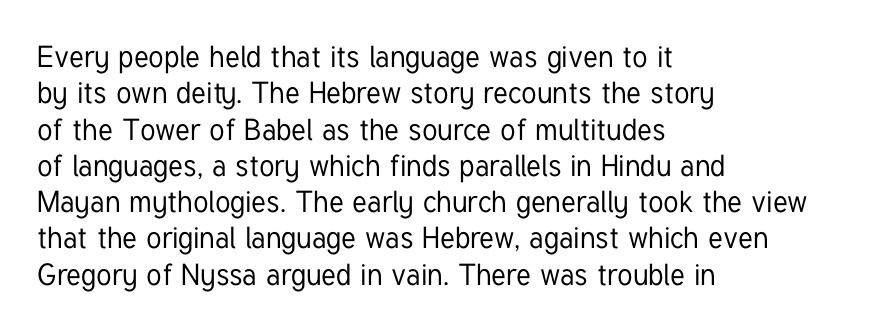
Q: Is the text italic (slanted)? A: No, it is upright.
Q: Is the typeface a serif or a sans-serif typeface? A: Sans-serif.
Q: Is the text underlined? A: No.
Q: How is the paragraph aligned? A: Left-aligned.
Q: Is the spacing between letters normal or unusually wide? A: Normal.
Q: Width (condensed, normal, or wide)? A: Condensed.
Q: Stroke contrast? A: Low.
Q: x-height? A: Medium.
Q: Monospaced? A: No.
